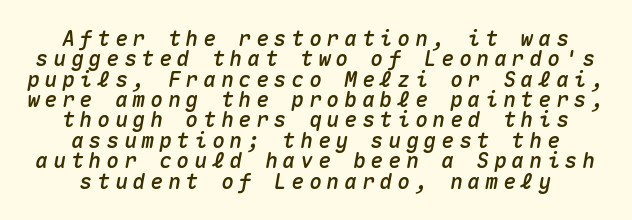
Slant detected: the letters are inclined. Cramped leading. Casual observation: everything's sitting right in the middle. The foot of each line stays bare and open.
